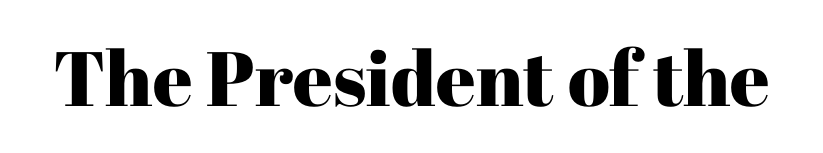
{"serif": "yes", "italic": "no", "width": "normal", "stroke_contrast": "high", "x_height": "medium", "monospaced": "no", "underline": "no", "letter_spacing": "normal", "letter_spacing_em": 0.0, "glyph_px": 77}
